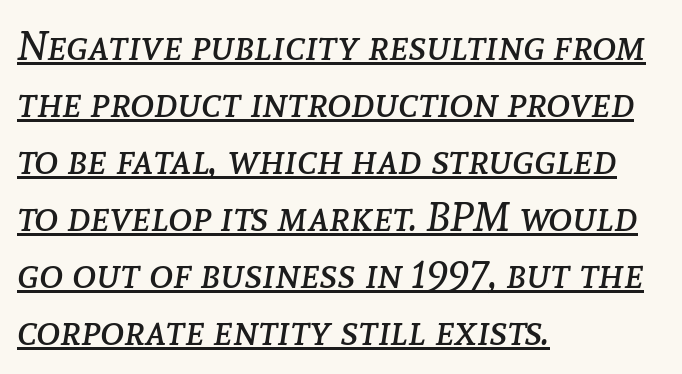
The image shows 41 px regular-weight type, italic (leaning right); set left-aligned, normal line spacing (1.39x), normal letter spacing, underlined; low stroke contrast and a medium x-height.
